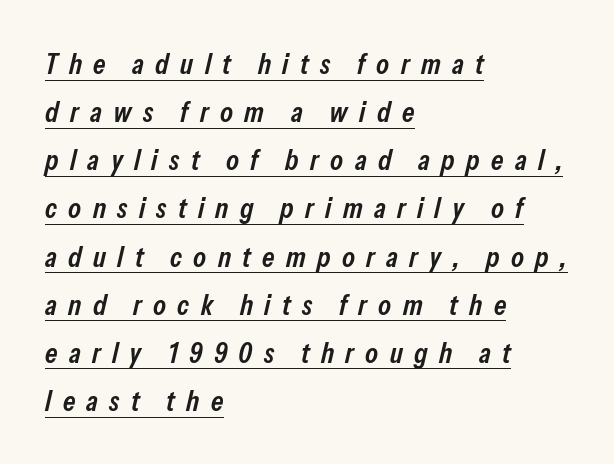
The letterforms stand isolated, each surrounded by extra space. A continuous stroke trails under the words, as in a hyperlink. Each new line begins a customary step beneath the previous one. This sample has the flowing, uneven cadence of proportional lettering. These lines were composed using italics. How heavy is the stroke? Medium-heavy — a semibold, shy of bold.
